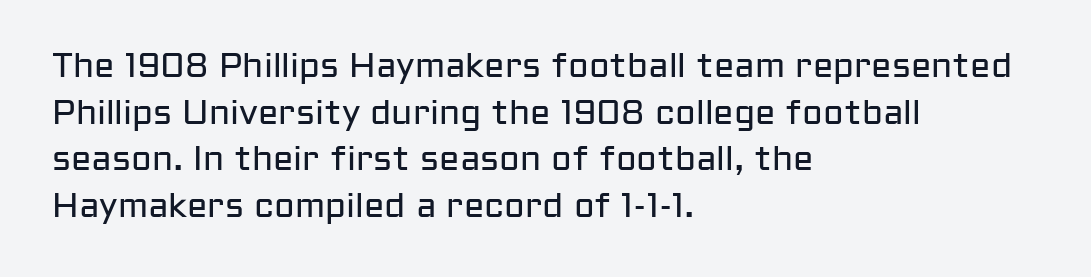
Q: Is the text bold? A: No.
Q: Is the text italic (slanted)? A: No, it is upright.
Q: Is the typeface a serif or a sans-serif typeface? A: Sans-serif.
Q: Is the text underlined? A: No.
Q: How is the paragraph aligned? A: Left-aligned.
Q: Is the spacing between letters normal or unusually wide? A: Normal.
Q: Is the spacing between lines tight, normal or loose? A: Normal.
Q: Width (condensed, normal, or wide)? A: Normal.
Q: Stroke contrast? A: Low.
Q: x-height? A: Medium.
Q: Monospaced? A: No.
